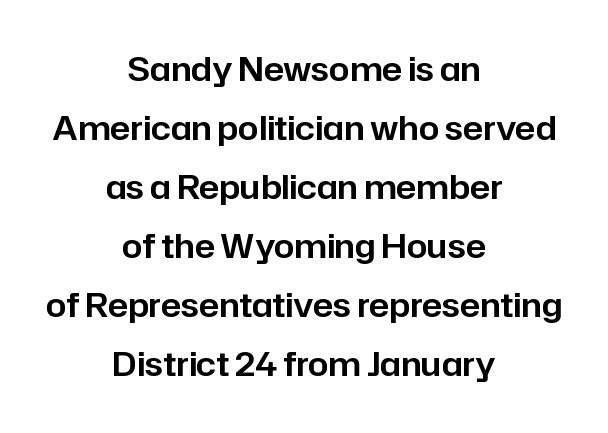
The font family rendered here belongs to the sans-serif group. These lines were composed using upright roman letters. There is no visible air inserted between adjacent glyphs. Which margin do the lines hug? Neither — every line sits in the middle. A clean baseline with only descenders dipping below it. Is this a fixed-width face? No — the glyphs have proportional, varying widths.
